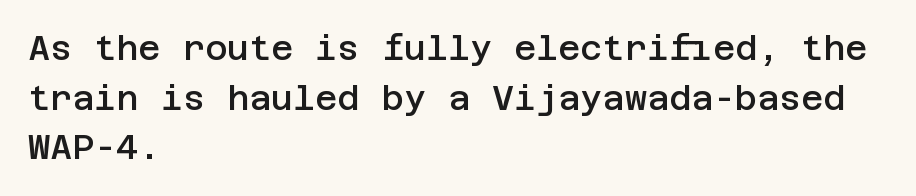
The lettering holds an erect, upright posture throughout. The rag falls on the right side of this text block. Characters follow at the spacing the type designer built in. A bare baseline throughout the passage. Students, this is semibold: more ink than regular, less than bold.
